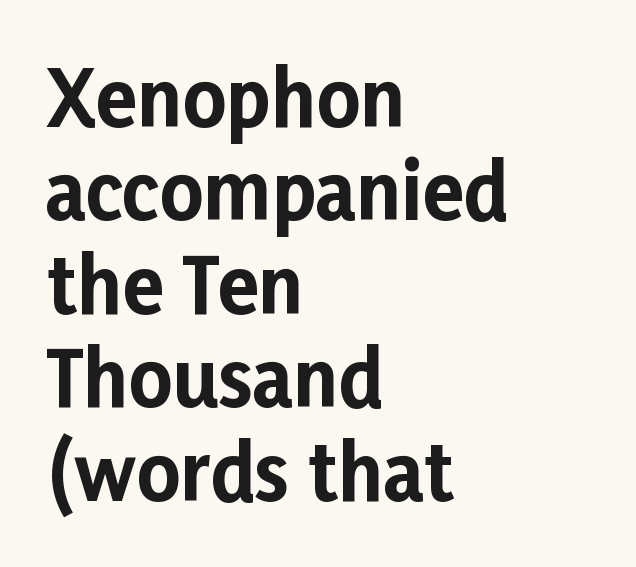
{"serif": "no", "italic": "no", "bold": "yes", "weight": "bold", "width": "normal", "stroke_contrast": "low", "x_height": "medium", "monospaced": "no", "underline": "no", "align": "left", "line_spacing_ratio": 1.23, "letter_spacing": "normal", "letter_spacing_em": 0.0, "glyph_px": 76}
